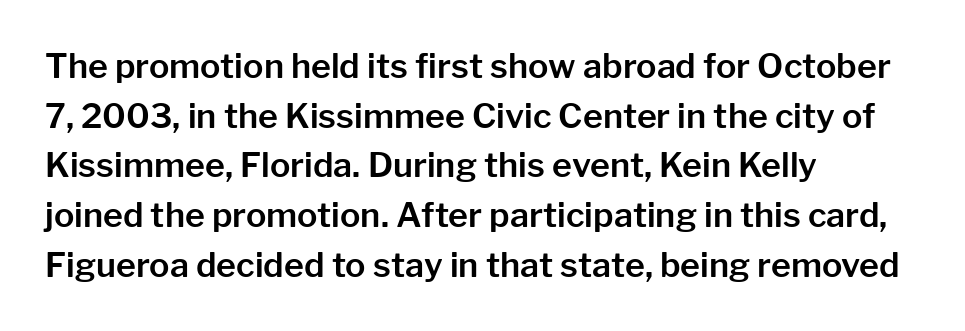
The image shows 34 px sans-serif type, upright; set left-aligned, normal line spacing (1.46x), normal letter spacing, not underlined; low stroke contrast and a medium x-height.
